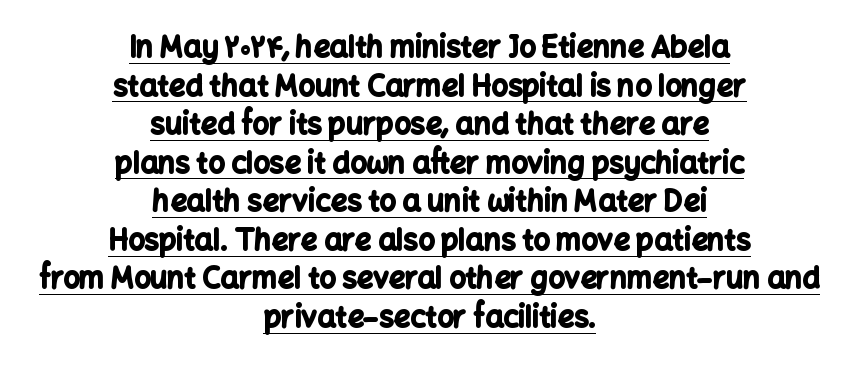
You can tell it's not italic because the verticals are truly vertical. Nothing unusual about the tracking: characters are spaced as the font intends. The type family on display is of the sans-serif kind. This sample has the flowing, uneven cadence of proportional lettering. A typesetter would call this leading conventional body-copy spacing. Neither beginnings nor endings align; midpoints do.
